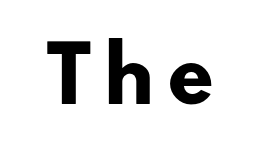
The image shows 75 px heavy sans-serif type; set not underlined; low stroke contrast and a small x-height.
